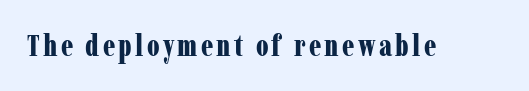
Q: Is the text bold? A: Yes.
Q: Is the text italic (slanted)? A: No, it is upright.
Q: Is the typeface a serif or a sans-serif typeface? A: Serif.
Q: Is the text underlined? A: No.
Q: Width (condensed, normal, or wide)? A: Condensed.
Q: Stroke contrast? A: Low.
Q: x-height? A: Medium.
Q: Monospaced? A: No.
